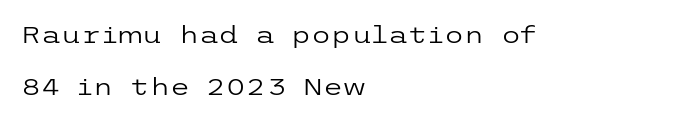
Q: Is the text bold? A: No.
Q: Is the text italic (slanted)? A: No, it is upright.
Q: Is the text underlined? A: No.
Q: How is the paragraph aligned? A: Left-aligned.
Q: Is the spacing between letters normal or unusually wide? A: Normal.
Q: Is the spacing between lines tight, normal or loose? A: Loose.
